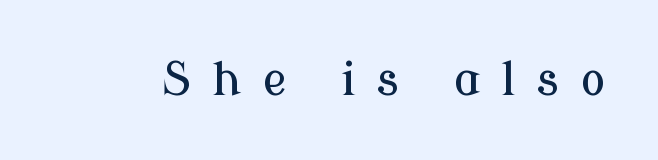
The image shows 47 px serif type, upright; set unusually wide letter spacing (+0.43 em), not underlined; low stroke contrast and a medium x-height.
